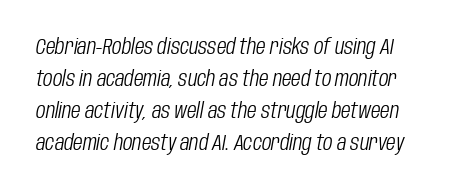
{"italic": "yes", "lean": "right", "slant_degrees": 10, "bold": "no", "underline": "no", "line_spacing": "normal", "line_spacing_ratio": 1.46, "letter_spacing": "normal", "letter_spacing_em": 0.0, "glyph_px": 22}
